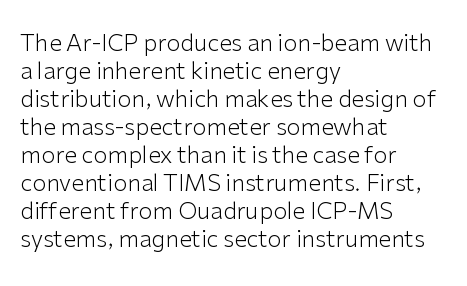
Q: Is the text bold? A: No.
Q: Is the text italic (slanted)? A: No, it is upright.
Q: Is the text underlined? A: No.
Q: How is the paragraph aligned? A: Left-aligned.
Q: Is the spacing between letters normal or unusually wide? A: Normal.
